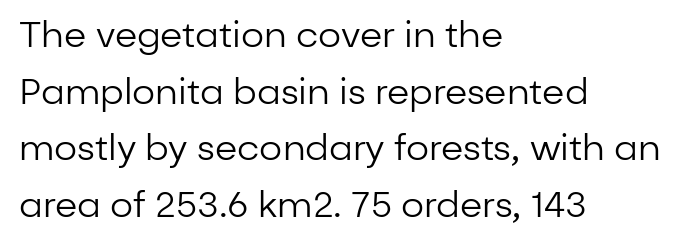
In CSS terms this would be text-align: left. Weight: in the light-to-regular range. Serifs: no, the terminals of the letterforms are clean. A typesetter would call this zero additional tracking. Descenders hang freely into open space. Normally led — the rows are evenly, conventionally spaced.
